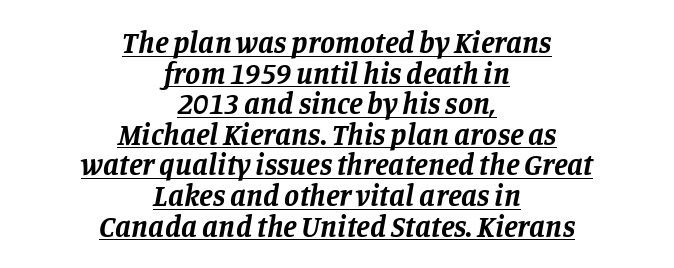
Q: Is the text bold? A: Yes.
Q: Is the text italic (slanted)? A: Yes, it leans right by about 11 degrees.
Q: Is the typeface a serif or a sans-serif typeface? A: Serif.
Q: Is the text underlined? A: Yes.
Q: How is the paragraph aligned? A: Centered.
Q: Is the spacing between letters normal or unusually wide? A: Normal.
Q: Is the spacing between lines tight, normal or loose? A: Tight.
Q: Width (condensed, normal, or wide)? A: Normal.
Q: Stroke contrast? A: Low.
Q: x-height? A: Large.
Q: Monospaced? A: No.
